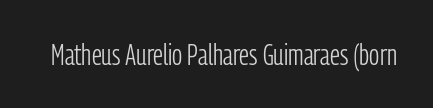
{"serif": "no", "italic": "no", "bold": "no", "weight": "light", "width": "condensed", "stroke_contrast": "low", "x_height": "medium", "monospaced": "no", "underline": "no", "letter_spacing": "normal", "letter_spacing_em": 0.0, "glyph_px": 29}
